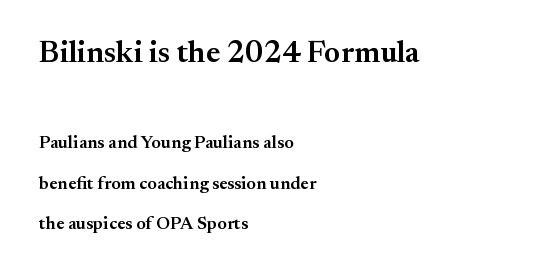
The paragraph has a hard left edge and a soft right edge. A typesetter would label this face a serif. Does the bottom block carry the larger type? No, the top block does. Bare-footed words on every line.
